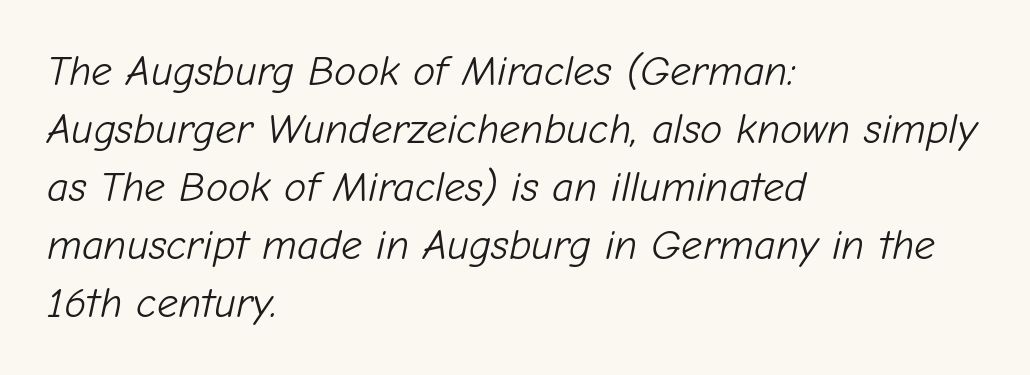
{"italic": "yes", "lean": "right", "slant_degrees": 12, "bold": "no", "weight": "light", "width": "normal", "stroke_contrast": "low", "x_height": "medium", "monospaced": "no", "underline": "no", "align": "left", "line_spacing": "normal", "line_spacing_ratio": 1.38, "letter_spacing": "normal", "letter_spacing_em": 0.0, "glyph_px": 42}
